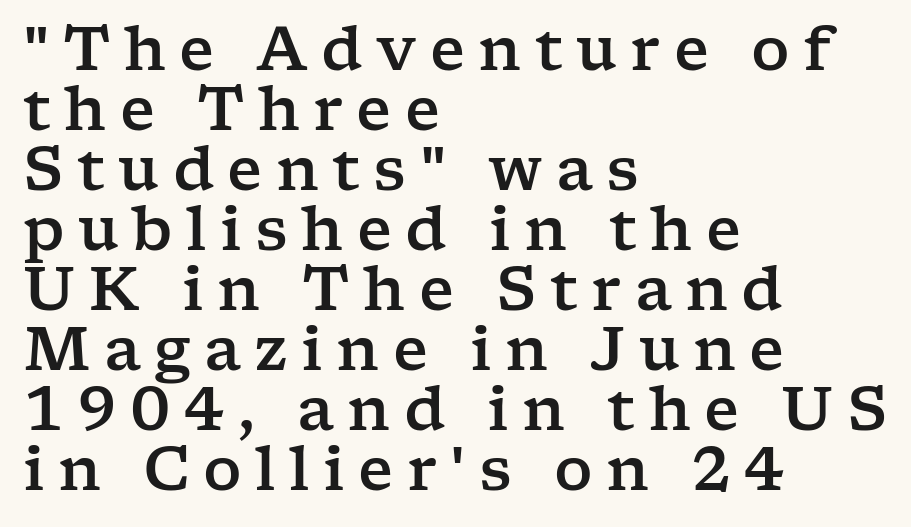
This sample uses expanded letter spacing, leaving extra air between glyphs. Only glyphs here, with clear space below each row. The rendering uses natural spacing where letterforms have individual widths. A serif font was chosen for this passage.
